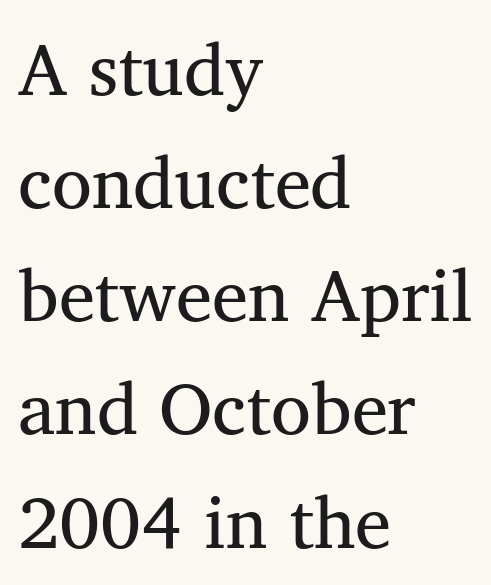
This is roman type, the default non-slanted kind. No letter is thick-stroked: the sample isn't bold. Check where the strokes stop: tiny serifs finish them off. The lines in this sample share a left origin and differ only in where they stop. Horizontal bands of white between lines are of average thickness.
